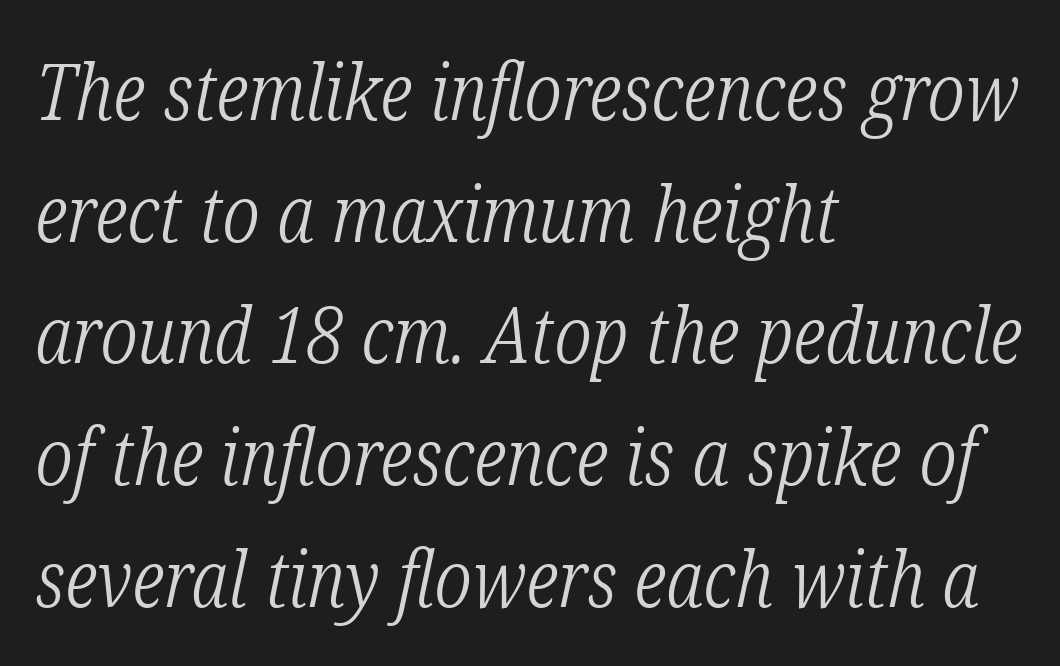
The image shows 79 px light, condensed serif type, italic (leaning right); set left-aligned, normal line spacing (1.54x), normal letter spacing, not underlined; low stroke contrast and a medium x-height.
